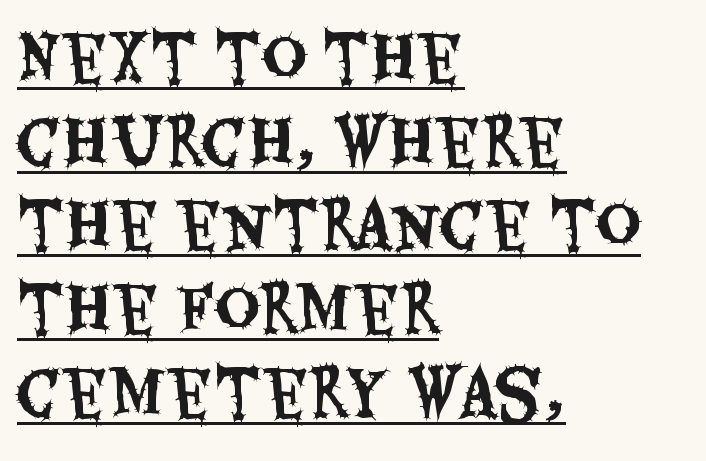
The image shows 62 px condensed sans-serif type, upright; set left-aligned, normal line spacing (1.35x), normal letter spacing, underlined; medium stroke contrast and a large x-height.
